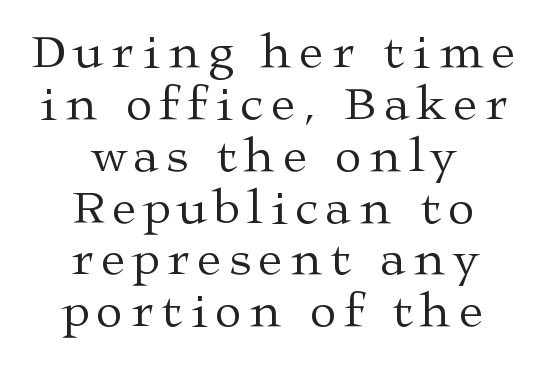
{"serif": "yes", "italic": "no", "bold": "no", "weight": "regular", "width": "wide", "stroke_contrast": "medium", "x_height": "medium", "monospaced": "no", "underline": "no", "align": "center", "line_spacing": "tight", "line_spacing_ratio": 1.08, "glyph_px": 48}
